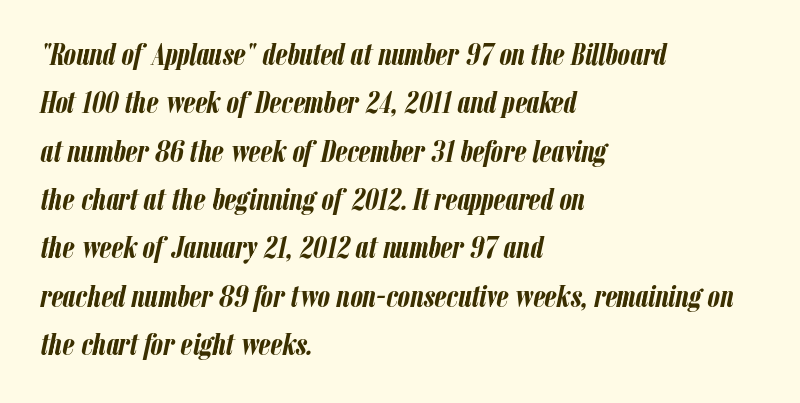
{"italic": "yes", "lean": "right", "slant_degrees": 12, "bold": "yes", "weight": "semibold", "width": "condensed", "stroke_contrast": "low", "x_height": "medium", "monospaced": "no", "underline": "no", "align": "left", "line_spacing": "normal", "line_spacing_ratio": 1.56, "letter_spacing": "normal", "letter_spacing_em": 0.0, "glyph_px": 31}
